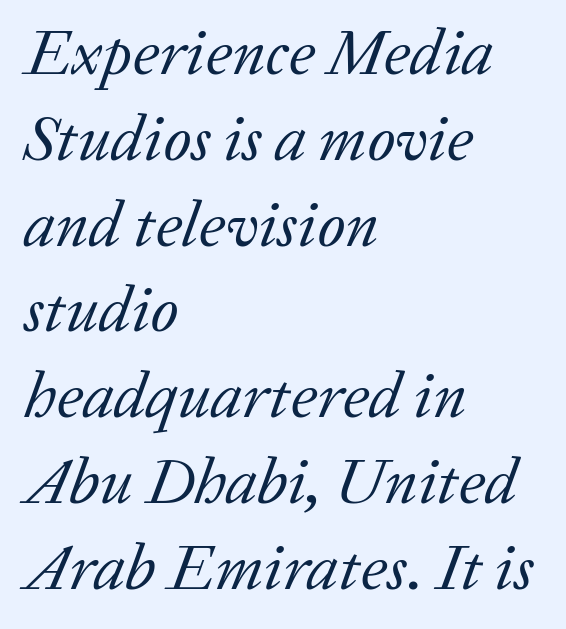
The image shows 65 px regular-weight serif type, italic (leaning right); set left-aligned, normal line spacing (1.32x), normal letter spacing, not underlined; low stroke contrast and a medium x-height.
